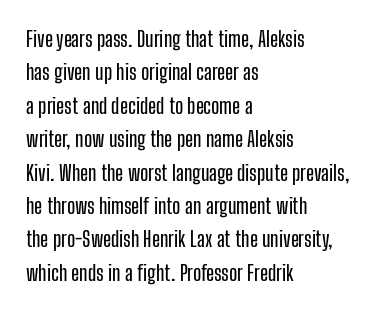
Q: Is the text italic (slanted)? A: No, it is upright.
Q: Is the text underlined? A: No.
Q: How is the paragraph aligned? A: Left-aligned.
Q: Is the spacing between letters normal or unusually wide? A: Normal.
Q: Is the spacing between lines tight, normal or loose? A: Normal.
